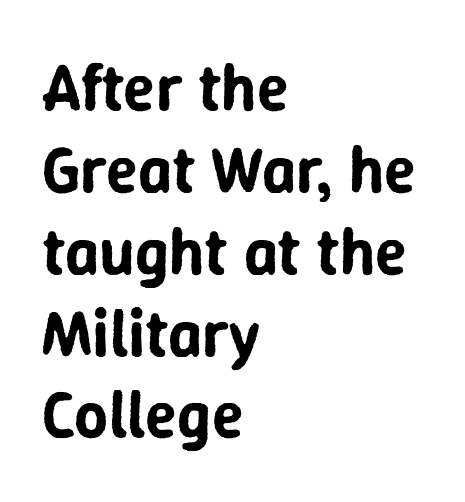
The lines in this sample share a left origin and differ only in where they stop. In terms of letterspacing, this is plain default setting. Vertical strokes here are truly vertical. Lines of text with bare space underneath. Is this a fixed-width face? No — the glyphs have proportional, varying widths.
